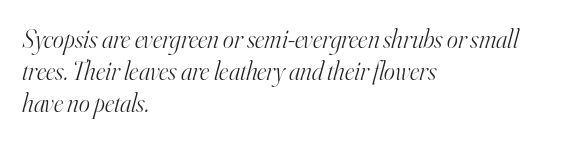
Q: Is the text bold? A: No.
Q: Is the text italic (slanted)? A: Yes, it leans right by about 16 degrees.
Q: Is the text underlined? A: No.
Q: How is the paragraph aligned? A: Left-aligned.
Q: Is the spacing between letters normal or unusually wide? A: Normal.
